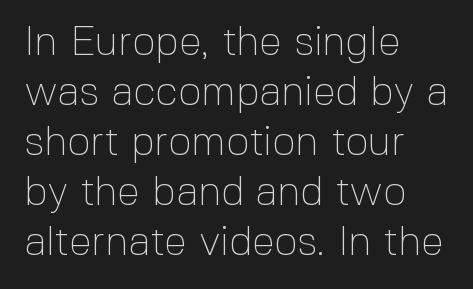
Descenders are the only things crossing below the line. Counters stay open thanks to moderate or lighter strokes. Posture: upright roman. Does the type have serifs? No, each stem ends abruptly. This rendering leaves character spacing at its baseline value.
